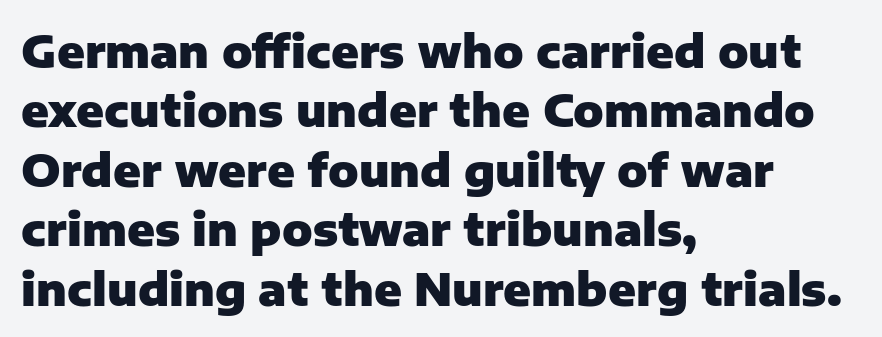
{"serif": "no", "italic": "no", "bold": "yes", "weight": "heavy", "width": "normal", "stroke_contrast": "low", "x_height": "medium", "monospaced": "no", "underline": "no", "align": "left", "line_spacing": "normal", "line_spacing_ratio": 1.32, "letter_spacing": "normal", "letter_spacing_em": 0.0, "glyph_px": 45}
